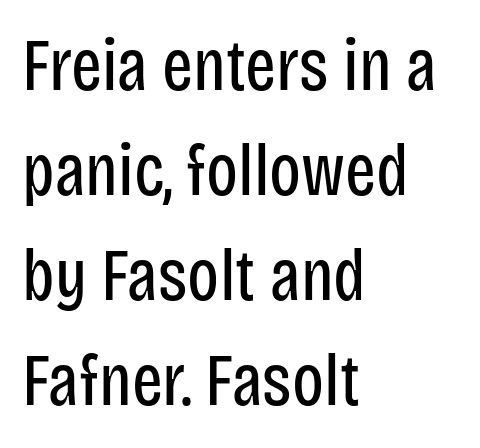
Every row of glyphs begins at an identical x-position on the left. Looks like regular typesetting: each glyph gets only the width it needs. Honestly, the letter spacing is just normal — you wouldn't notice it. This is roman type, the default non-slanted kind. The strokes carry an ordinary text weight at most.
